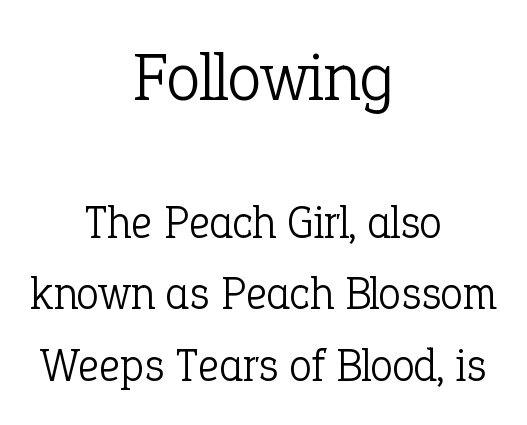
{"serif": "yes", "italic": "no", "bold": "no", "weight": "light", "width": "normal", "stroke_contrast": "low", "x_height": "medium", "monospaced": "no", "underline": "no", "align": "center", "line_spacing": "normal", "line_spacing_ratio": 1.55, "letter_spacing": "normal", "letter_spacing_em": 0.0, "larger_block": "first", "size_ratio": 1.5, "glyph_px": 69}
